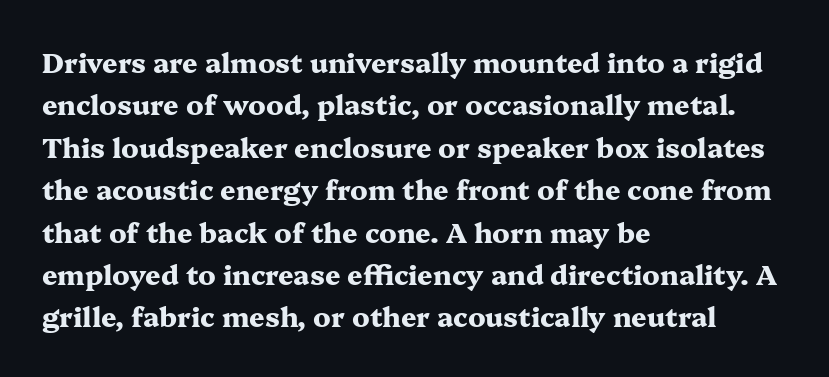
The image shows 27 px bold type, upright; set left-aligned, normal line spacing (1.57x), normal letter spacing, not underlined.
